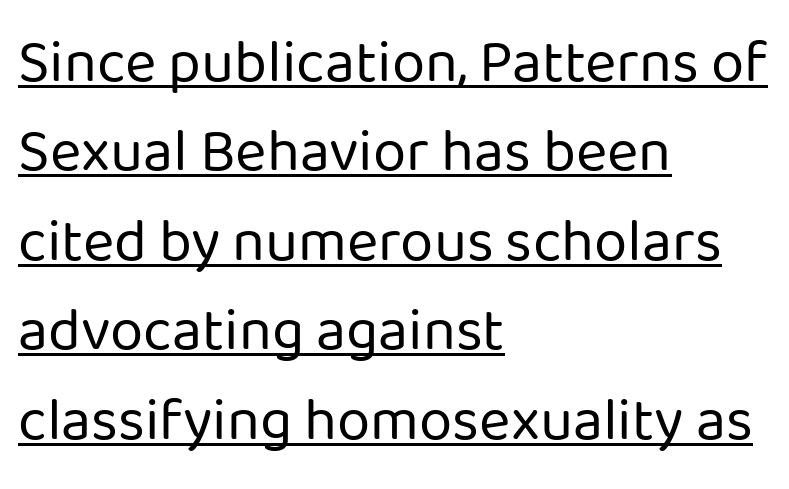
Evenly set lines give the paragraph a standard silhouette. These lines are set flush left with a ragged right edge. You could not count columns in this text — the font is proportionally spaced. The letters look calm and open, with moderate or lighter stems.
